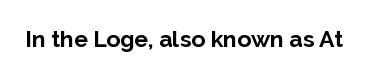
{"italic": "no", "bold": "yes", "underline": "no", "letter_spacing": "normal", "letter_spacing_em": 0.0, "glyph_px": 23}
